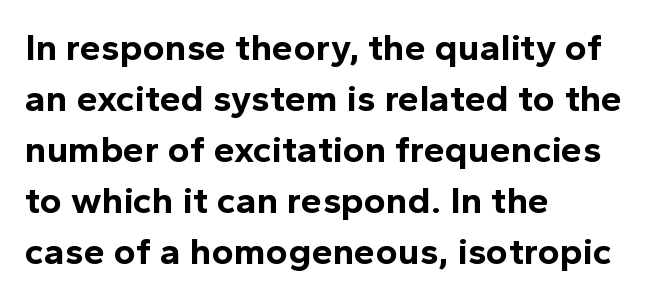
The designer went with a sans here, leaving each stem footless. Here the designer chose a conventional face with non-uniform glyph widths. The zone under the glyphs is completely vacant. Line spacing here is normal. The font is running at its bold setting. In terms of letterspacing, this is plain default setting.
